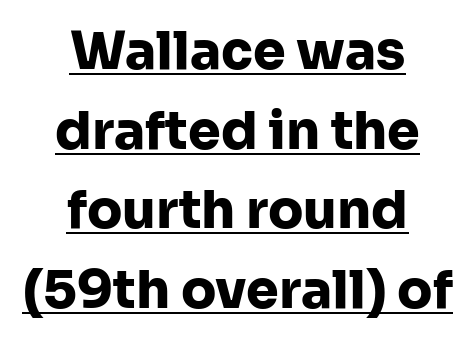
Q: Is the text bold? A: Yes.
Q: Is the text italic (slanted)? A: No, it is upright.
Q: Is the typeface a serif or a sans-serif typeface? A: Sans-serif.
Q: Is the text underlined? A: Yes.
Q: How is the paragraph aligned? A: Centered.
Q: Is the spacing between letters normal or unusually wide? A: Normal.
Q: Is the spacing between lines tight, normal or loose? A: Normal.
Q: Width (condensed, normal, or wide)? A: Normal.
Q: Stroke contrast? A: Low.
Q: x-height? A: Medium.
Q: Monospaced? A: No.
